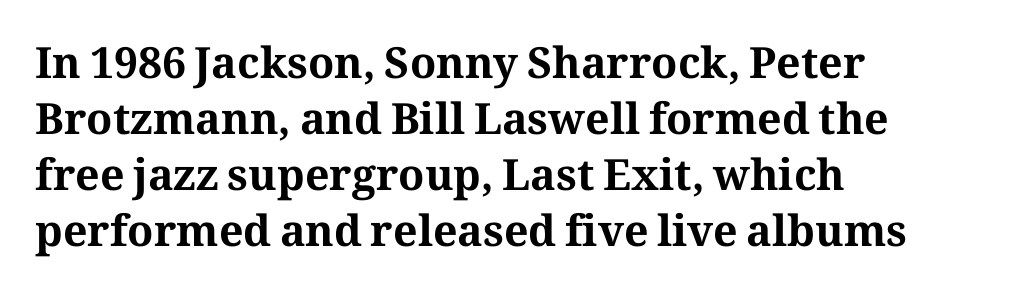
{"serif": "yes", "italic": "no", "bold": "yes", "weight": "bold", "width": "normal", "stroke_contrast": "medium", "x_height": "medium", "monospaced": "no", "underline": "no", "align": "left", "line_spacing": "normal", "line_spacing_ratio": 1.3, "letter_spacing": "normal", "letter_spacing_em": 0.0, "glyph_px": 43}
